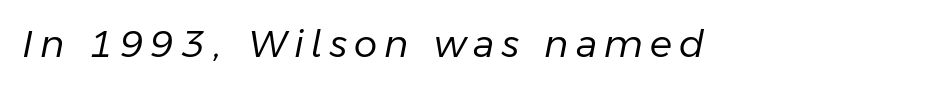
Q: Is the text bold? A: No.
Q: Is the text italic (slanted)? A: Yes, it leans right by about 11 degrees.
Q: Is the text underlined? A: No.
Q: Is the spacing between letters normal or unusually wide? A: Unusually wide.
Q: Width (condensed, normal, or wide)? A: Normal.
Q: Stroke contrast? A: Low.
Q: x-height? A: Medium.
Q: Monospaced? A: No.
